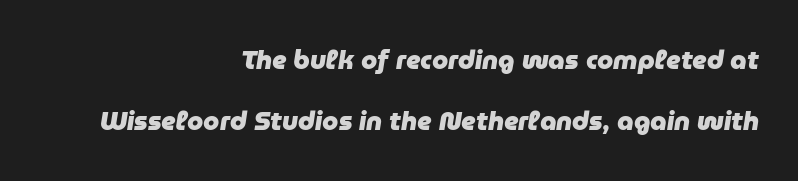
Emphasis-style slanted type is in use. Each line ends at the same right margin while the left side varies. Interline gaps are noticeably wide in this sample. The face used here is rendered with its standard letterfit. Heavy, bold letterforms.
